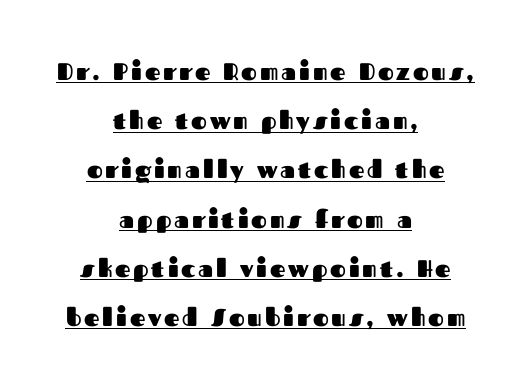
{"italic": "no", "bold": "yes", "underline": "yes", "align": "center", "line_spacing": "loose", "line_spacing_ratio": 2.05, "glyph_px": 24}
